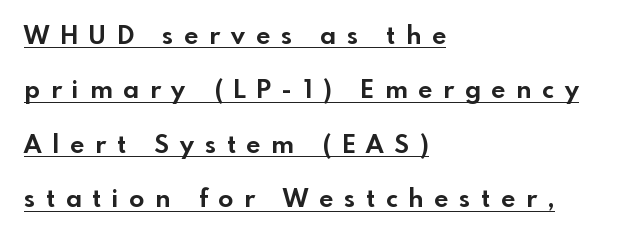
Q: Is the text bold? A: Yes.
Q: Is the text italic (slanted)? A: No, it is upright.
Q: Is the text underlined? A: Yes.
Q: How is the paragraph aligned? A: Left-aligned.
Q: Is the spacing between letters normal or unusually wide? A: Unusually wide.
Q: Is the spacing between lines tight, normal or loose? A: Loose.
